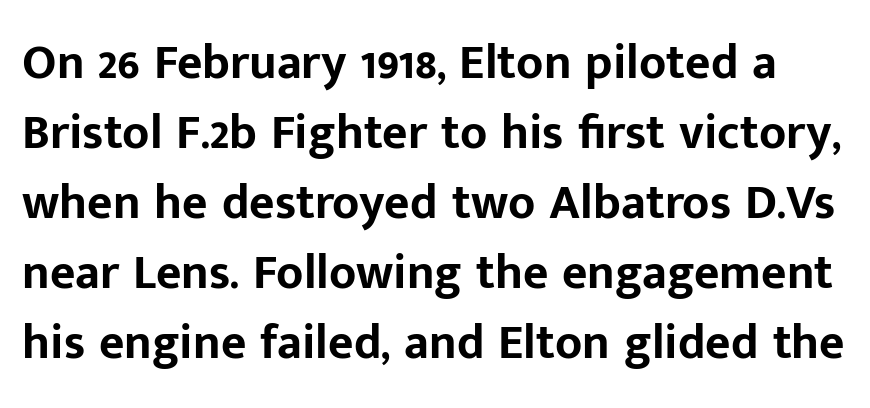
{"serif": "no", "italic": "no", "bold": "yes", "weight": "bold", "width": "normal", "stroke_contrast": "low", "x_height": "medium", "monospaced": "no", "underline": "no", "line_spacing": "normal", "line_spacing_ratio": 1.43, "letter_spacing": "normal", "letter_spacing_em": 0.0, "glyph_px": 49}
